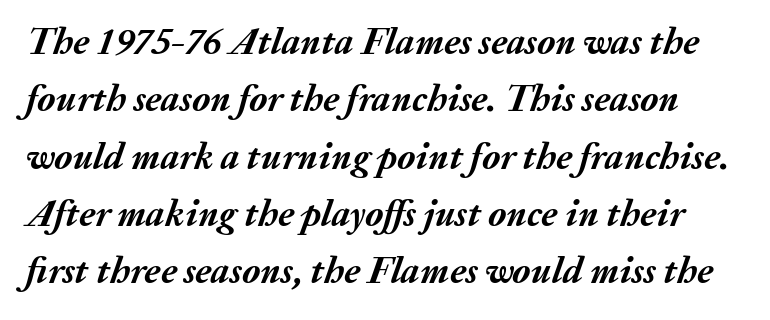
The image shows 37 px semibold type, italic (leaning right); set normal line spacing (1.55x), normal letter spacing, not underlined; medium stroke contrast and a medium x-height.
